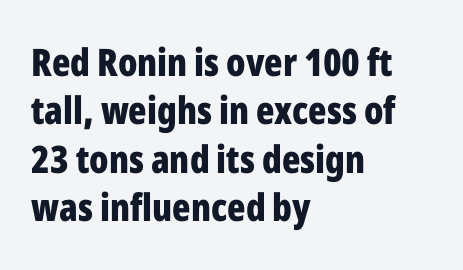
The image shows 38 px bold, condensed sans-serif type, upright; set left-aligned, normal line spacing (1.27x), normal letter spacing, not underlined; low stroke contrast and a medium x-height.
